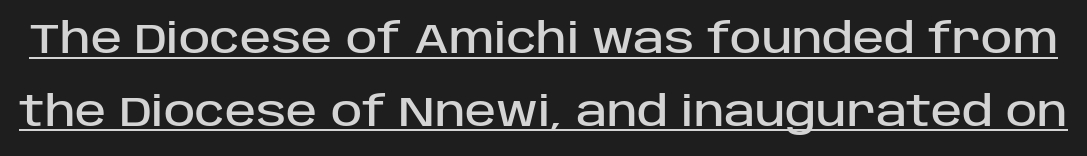
The axis of the letterforms is exactly vertical. Looks like regular typesetting: each glyph gets only the width it needs. Does the type have serifs? No, each stem ends abruptly. The face used here is rendered with its standard letterfit. The string is rendered with underlining switched on.
